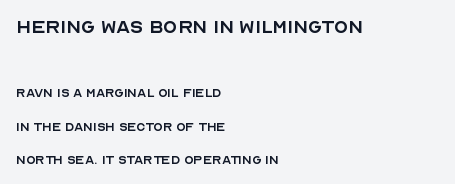
{"italic": "no", "bold": "no", "underline": "no", "align": "left", "line_spacing": "loose", "line_spacing_ratio": 2.24, "letter_spacing": "normal", "letter_spacing_em": 0.0, "larger_block": "first", "size_ratio": 1.53, "glyph_px": 23}
